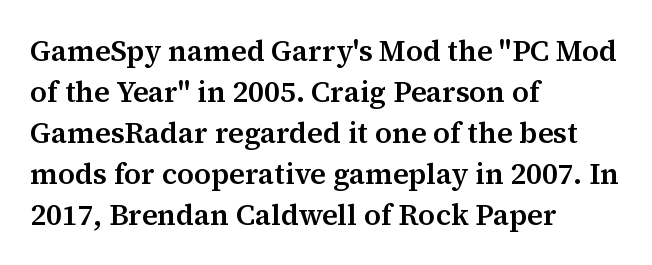
Honestly, the letter spacing is just normal — you wouldn't notice it. The type family on display is of the serif kind. Here the designer chose a conventional face with non-uniform glyph widths. This sample keeps an unexceptional amount of space between lines.
